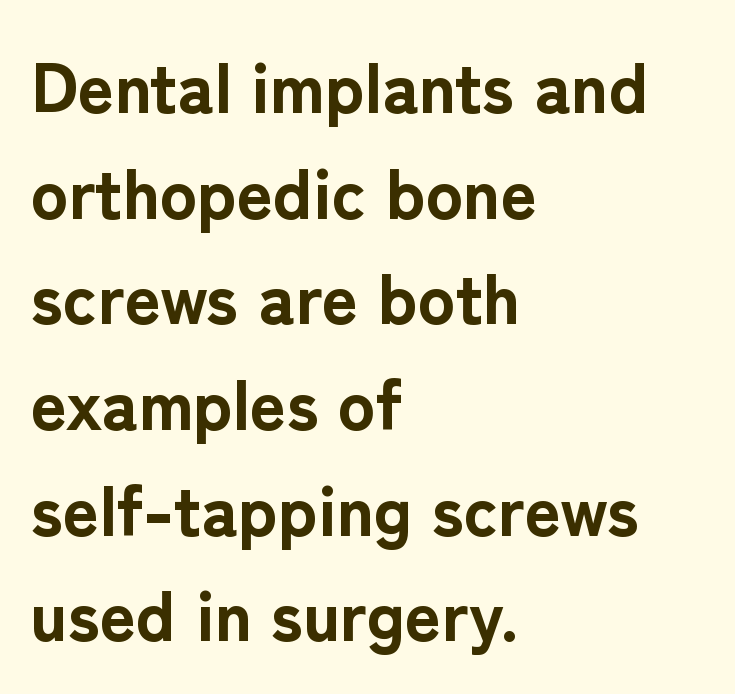
Leading matches the norm, producing a regular column. Plenty of ink on the page — the face is bold. The rag falls on the right side of this text block. Note: no serifs on the glyphs. You could not count columns in this text — the font is proportionally spaced.
